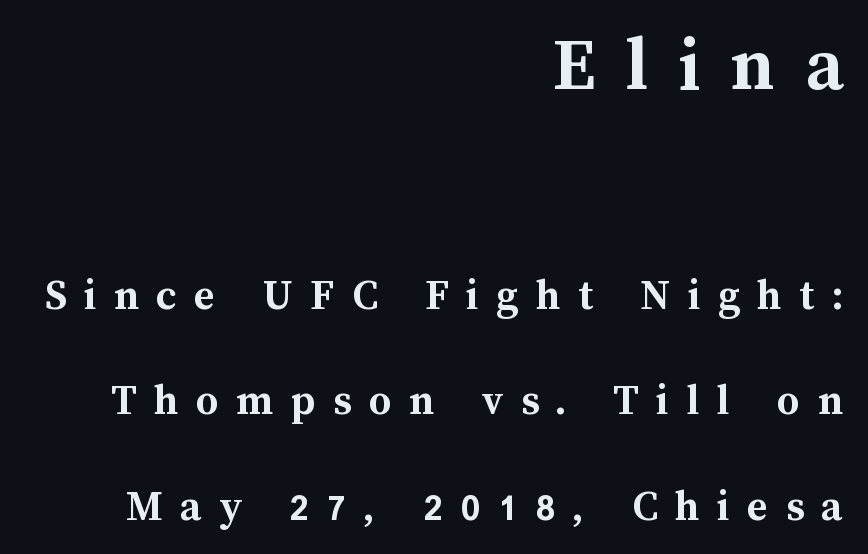
Q: Is the text bold? A: Yes.
Q: Is the text italic (slanted)? A: No, it is upright.
Q: Is the text underlined? A: No.
Q: How is the paragraph aligned? A: Right-aligned.
Q: Is the spacing between letters normal or unusually wide? A: Unusually wide.
Q: Is the spacing between lines tight, normal or loose? A: Loose.
Q: Which block of text is set in a larger size, the first (top) or the second (bottom)? A: The first (top) one.
Q: Width (condensed, normal, or wide)? A: Normal.
Q: Stroke contrast? A: Medium.
Q: x-height? A: Medium.
Q: Monospaced? A: No.
